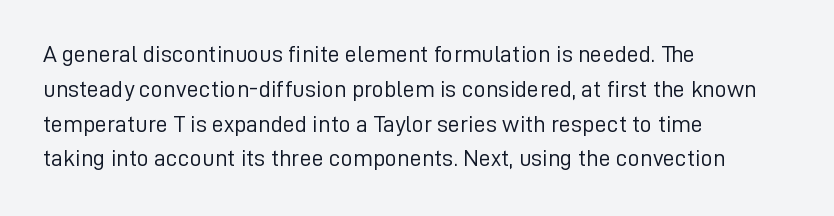
Q: Is the text bold? A: No.
Q: Is the text italic (slanted)? A: No, it is upright.
Q: Is the text underlined? A: No.
Q: How is the paragraph aligned? A: Left-aligned.
Q: Is the spacing between letters normal or unusually wide? A: Normal.
Q: Is the spacing between lines tight, normal or loose? A: Normal.
